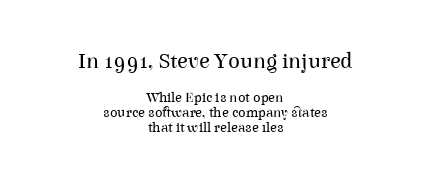
{"italic": "no", "bold": "no", "underline": "no", "align": "center", "line_spacing": "tight", "line_spacing_ratio": 1.07, "letter_spacing": "normal", "letter_spacing_em": 0.0, "larger_block": "first", "size_ratio": 1.57, "glyph_px": 22}
